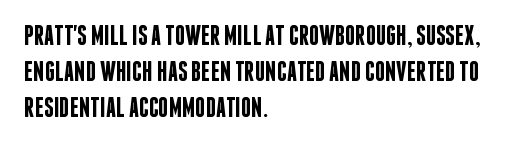
Reading down the column, the eye jumps a familiar distance to each next line. The face used here is proportionally spaced, like ordinary book or web type. Semibold letterforms, between regular and bold. Observe the absence of serifs on each vertical stroke in this sample. Does the copy run flush right? No — it runs flush left.
